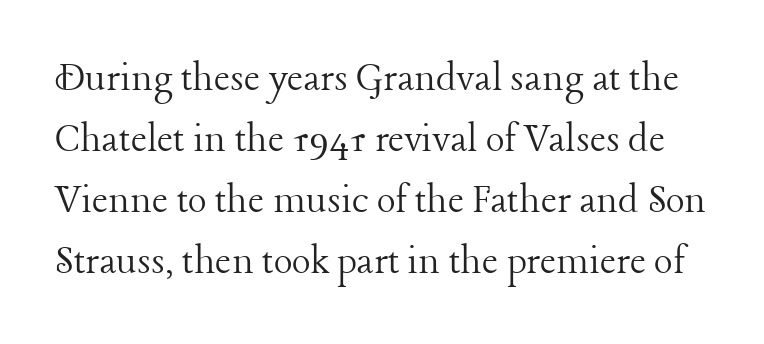
The face used here is proportionally spaced, like ordinary book or web type. Think standard paragraph weight, or any step lighter than that. Clear beneath every line of the passage. The space between consecutive lines is moderate. How are the letters spaced? Ordinarily, with no added tracking. The face used here is seriffed, in the tradition of book romans.
